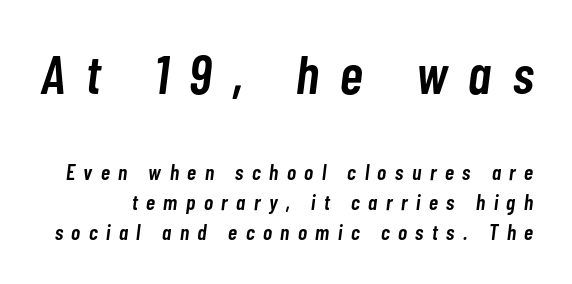
Q: Is the text bold? A: Semi-bold.
Q: Is the text italic (slanted)? A: Yes, it leans right by about 7 degrees.
Q: Is the text underlined? A: No.
Q: Is the spacing between letters normal or unusually wide? A: Unusually wide.
Q: Is the spacing between lines tight, normal or loose? A: Normal.
Q: Which block of text is set in a larger size, the first (top) or the second (bottom)? A: The first (top) one.
Q: Width (condensed, normal, or wide)? A: Condensed.
Q: Stroke contrast? A: Low.
Q: x-height? A: Medium.
Q: Monospaced? A: No.
